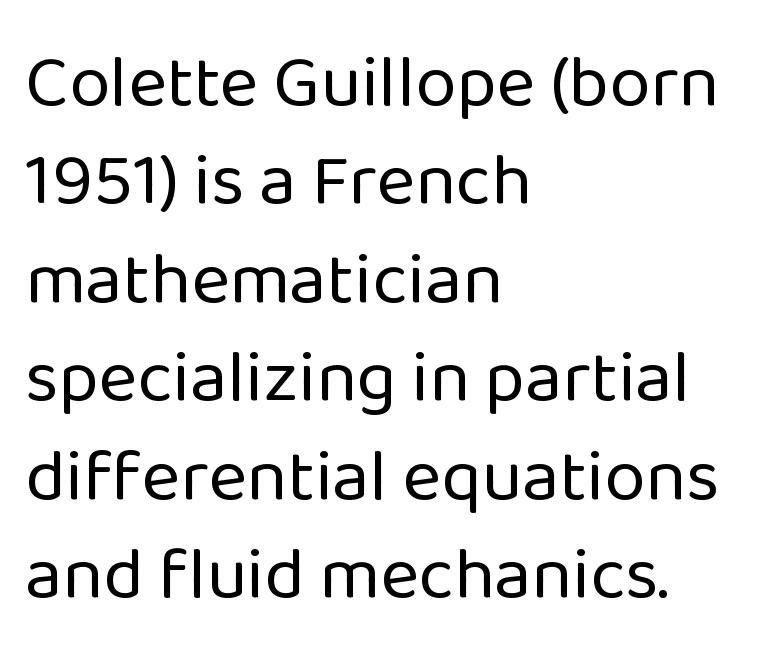
The image shows 74 px regular-weight sans-serif type, upright; set left-aligned, normal line spacing (1.33x), normal letter spacing, not underlined; low stroke contrast and a medium x-height.
